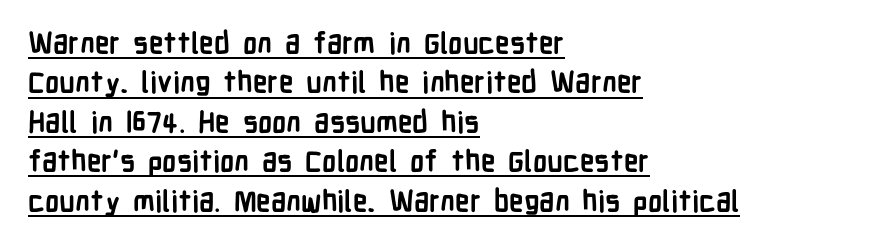
Q: Is the text bold? A: Yes.
Q: Is the text italic (slanted)? A: No, it is upright.
Q: Is the typeface a serif or a sans-serif typeface? A: Sans-serif.
Q: Is the text underlined? A: Yes.
Q: How is the paragraph aligned? A: Left-aligned.
Q: Is the spacing between letters normal or unusually wide? A: Normal.
Q: Is the spacing between lines tight, normal or loose? A: Normal.
Q: Width (condensed, normal, or wide)? A: Condensed.
Q: Stroke contrast? A: Low.
Q: x-height? A: Medium.
Q: Monospaced? A: No.
